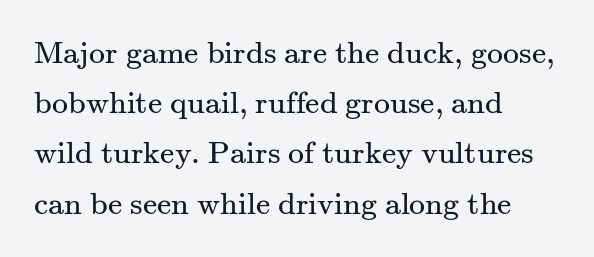
{"serif": "yes", "italic": "no", "bold": "no", "weight": "regular", "width": "normal", "stroke_contrast": "medium", "x_height": "small", "monospaced": "no", "underline": "no", "align": "left", "line_spacing": "normal", "line_spacing_ratio": 1.57, "letter_spacing": "normal", "letter_spacing_em": 0.0, "glyph_px": 32}
